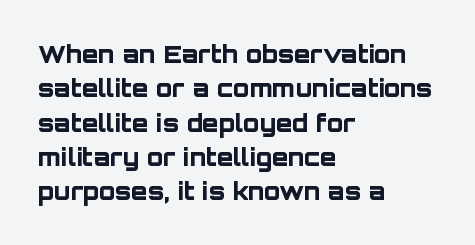
{"italic": "no", "bold": "yes", "underline": "no", "align": "left", "line_spacing": "normal", "line_spacing_ratio": 1.43, "letter_spacing": "normal", "letter_spacing_em": 0.0, "glyph_px": 24}
